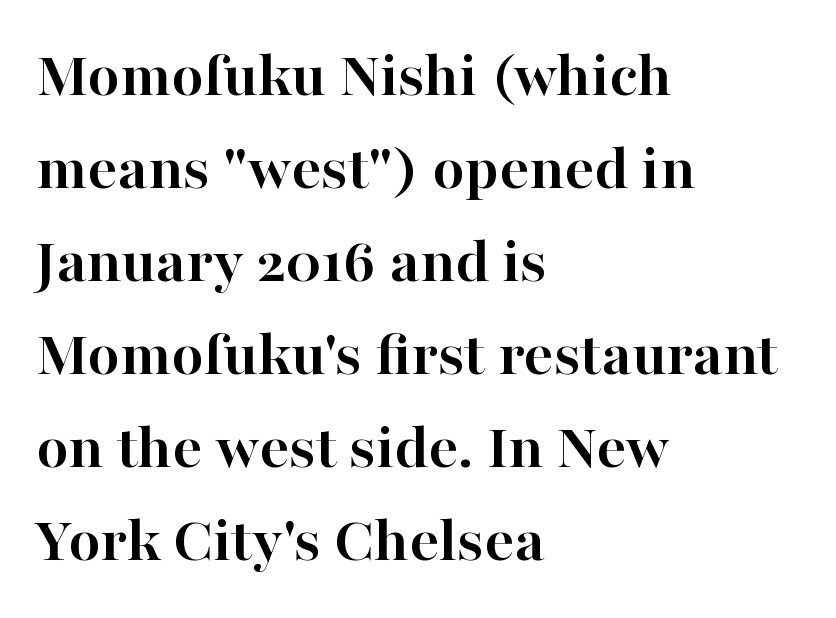
These lines keep a tight, regular rhythm from letter to letter. Ascenders rise straight up at ninety degrees. Regular leading. Serifs: yes, visible at the terminals of the letterforms. Underline: absent. Spacing verdict: proportional, widths tailored to each character.
